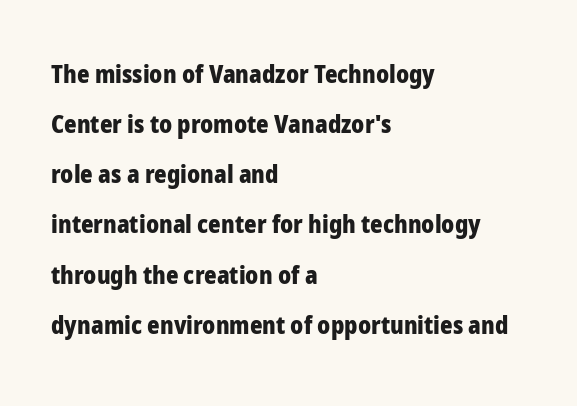
The passage shown is emphatically bold. Quick note: not italic, upright. Where is the straight margin? On the left. In terms of leading, this rendering errs on the spacious side. Inter-character spacing is left at the font's built-in metrics.
